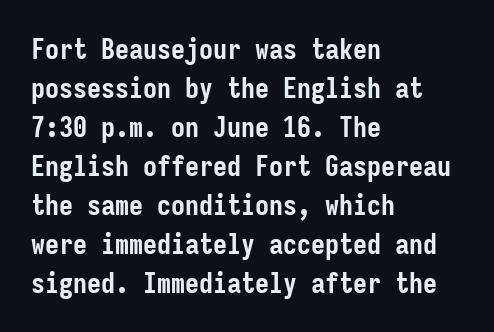
Q: Is the text bold? A: Yes.
Q: Is the text italic (slanted)? A: No, it is upright.
Q: Is the typeface a serif or a sans-serif typeface? A: Sans-serif.
Q: Is the text underlined? A: No.
Q: How is the paragraph aligned? A: Left-aligned.
Q: Is the spacing between letters normal or unusually wide? A: Normal.
Q: Is the spacing between lines tight, normal or loose? A: Normal.
Q: Width (condensed, normal, or wide)? A: Condensed.
Q: Stroke contrast? A: Low.
Q: x-height? A: Medium.
Q: Monospaced? A: Yes.
